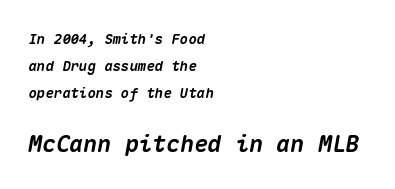
The image shows 23 px bold type, italic (leaning right); set left-aligned, loose line spacing (1.93x), normal letter spacing, not underlined; the second (bottom) block is 1.64x larger.
